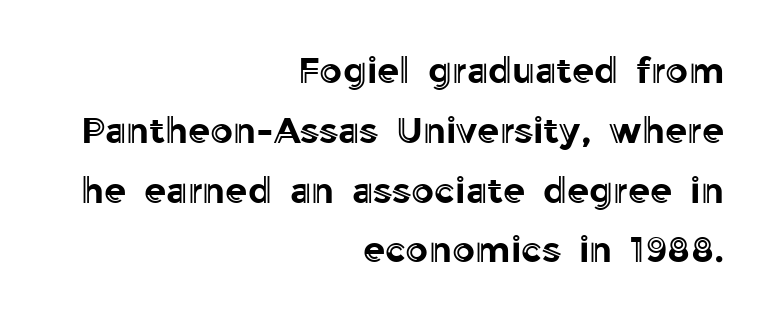
This sample has the flowing, uneven cadence of proportional lettering. Decoration check: the copy has no underline. One glance says typical: line gaps are just what's usual. The type sits square on the baseline with zero lean. The paragraph shown leans on its right margin.
